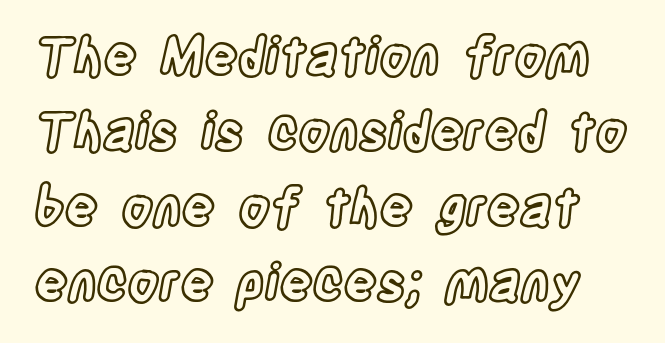
You could not count columns in this text — the font is proportionally spaced. Students, note that the glyphs here touch the page at normal intervals. The passage shown is not underscored anywhere. This sample keeps an unexceptional amount of space between lines.
